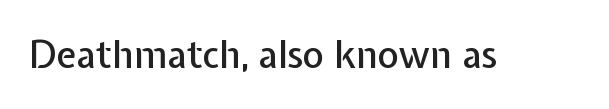
{"serif": "no", "italic": "no", "width": "normal", "stroke_contrast": "low", "x_height": "medium", "monospaced": "no", "underline": "no", "letter_spacing": "normal", "letter_spacing_em": 0.0, "glyph_px": 37}
